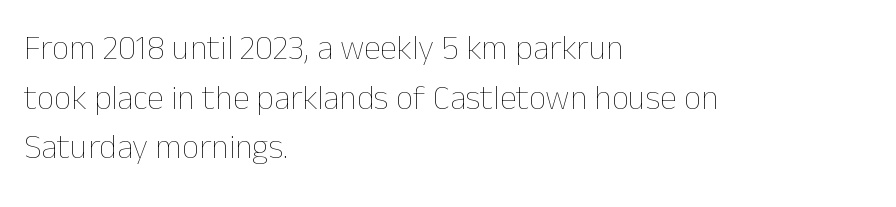
{"italic": "no", "bold": "no", "weight": "thin", "width": "normal", "stroke_contrast": "low", "x_height": "medium", "monospaced": "no", "underline": "no", "align": "left", "line_spacing": "normal", "line_spacing_ratio": 1.46, "letter_spacing": "normal", "letter_spacing_em": 0.0, "glyph_px": 34}
